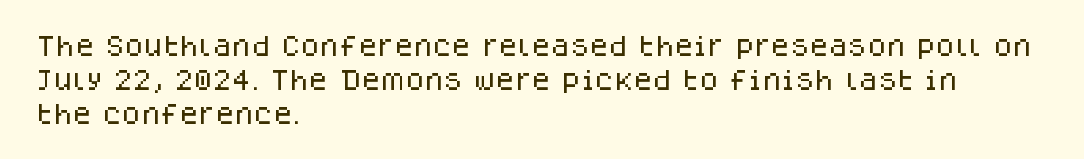
Students, observe: this is what conventionally led text looks like. This sample uses an upright cut, with every glyph sitting square on the baseline. A clean baseline with only descenders dipping below it. Each word holds together tightly as a unit, with standard inter-letter gaps.
